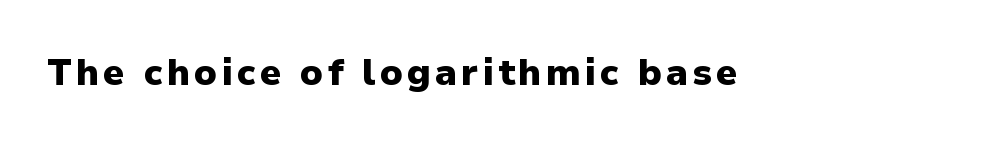
The image shows 37 px heavy sans-serif type, upright; set not underlined; low stroke contrast and a medium x-height.
